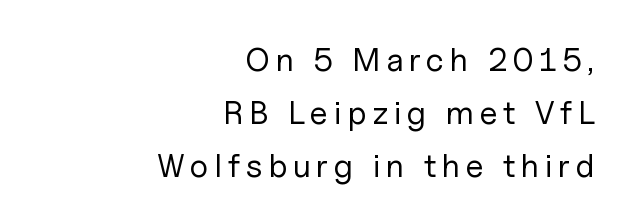
The face used here is proportionally spaced, like ordinary book or web type. A light-to-regular cut is what we see here. Check where the strokes stop: nothing finishes them off — pure sans. Words float on clear page, feet unadorned.
